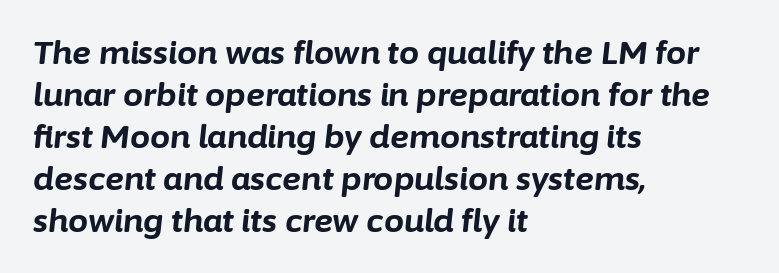
{"italic": "yes", "lean": "right", "slant_degrees": 6, "bold": "yes", "weight": "bold", "width": "normal", "stroke_contrast": "low", "x_height": "medium", "monospaced": "no", "underline": "no", "align": "left", "line_spacing": "normal", "line_spacing_ratio": 1.31, "letter_spacing": "normal", "letter_spacing_em": 0.0, "glyph_px": 32}
